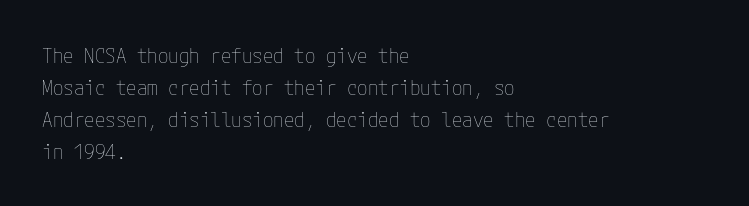
Q: Is the text bold? A: No.
Q: Is the text italic (slanted)? A: No, it is upright.
Q: Is the text underlined? A: No.
Q: How is the paragraph aligned? A: Left-aligned.
Q: Is the spacing between letters normal or unusually wide? A: Normal.
Q: Is the spacing between lines tight, normal or loose? A: Normal.
